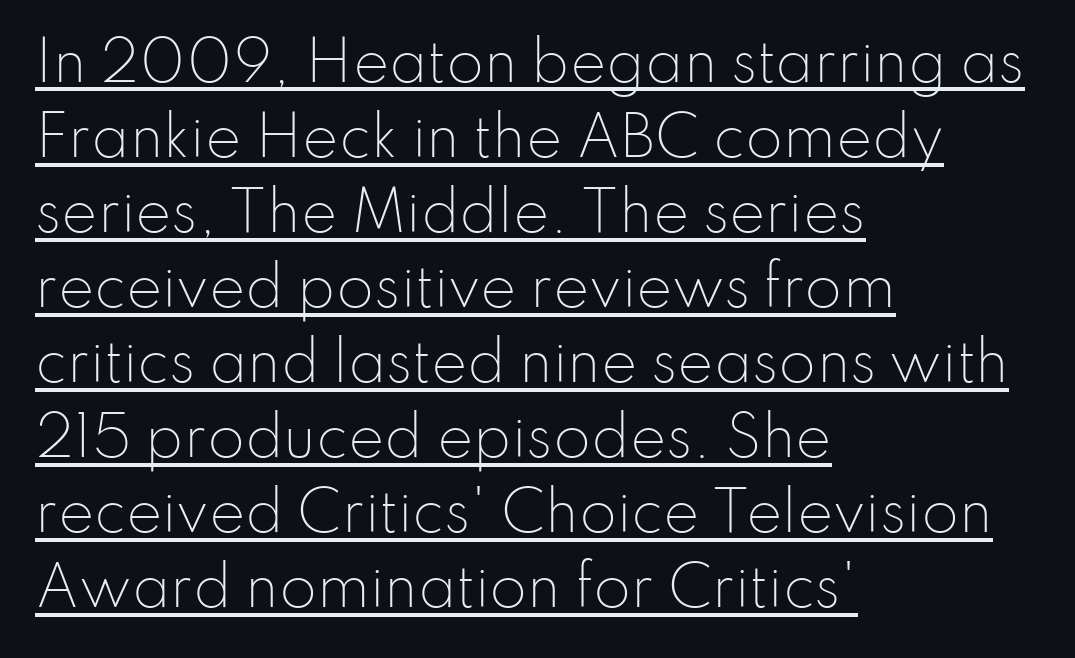
The image shows 54 px light sans-serif type, upright; set left-aligned, normal line spacing (1.39x), normal letter spacing, underlined; low stroke contrast and a small x-height.
